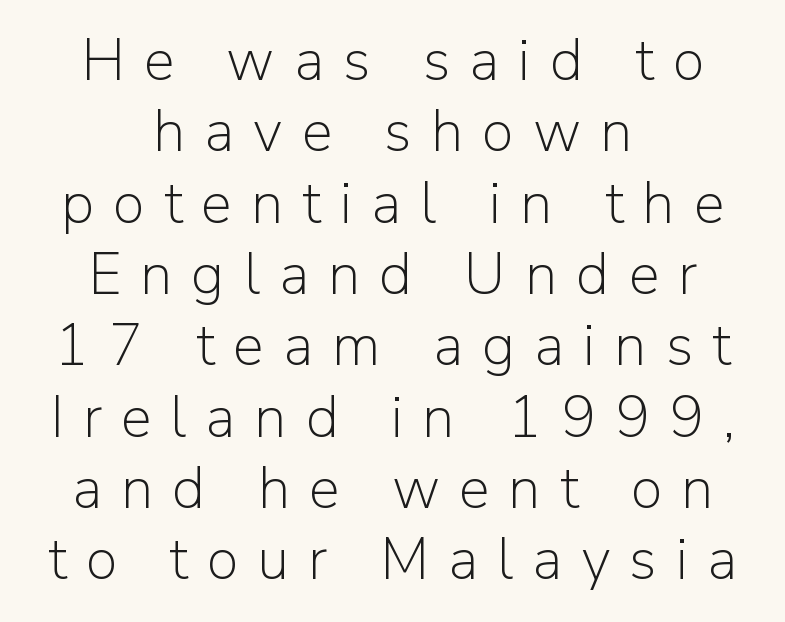
The image shows 58 px light sans-serif type, upright; set centered, line spacing 1.23x, unusually wide letter spacing (+0.33 em), not underlined; low stroke contrast and a medium x-height.
